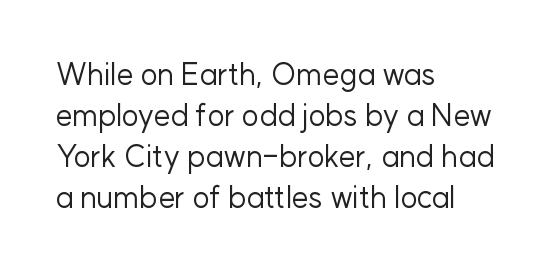
Q: Is the text bold? A: No.
Q: Is the text italic (slanted)? A: No, it is upright.
Q: Is the typeface a serif or a sans-serif typeface? A: Sans-serif.
Q: Is the text underlined? A: No.
Q: How is the paragraph aligned? A: Left-aligned.
Q: Is the spacing between letters normal or unusually wide? A: Normal.
Q: Is the spacing between lines tight, normal or loose? A: Normal.
Q: Width (condensed, normal, or wide)? A: Normal.
Q: Stroke contrast? A: Low.
Q: x-height? A: Medium.
Q: Monospaced? A: No.
